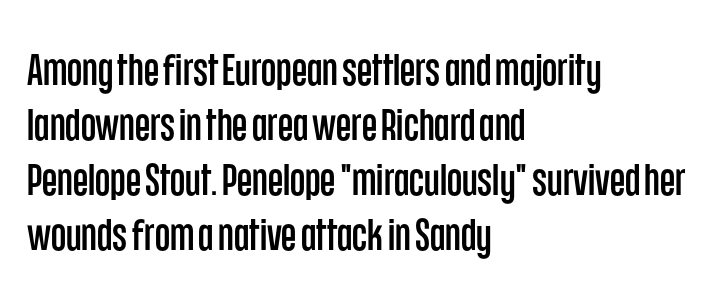
Leftover space on each line is placed entirely after the last word. Note the varied advance widths — an 'i' is clearly narrower than an 'm'. A typesetter would mark this as roman, not italic. The space beneath each line is pristine and unruled.
